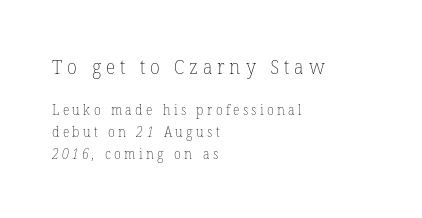
The image shows 20 px text type; set left-aligned, normal line spacing (1.58x), unusually wide letter spacing (+0.24 em), not underlined; the first (top) block is 1.43x larger.
